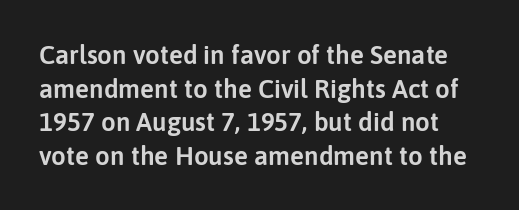
The image shows 26 px text type, upright; set normal line spacing (1.29x), normal letter spacing, not underlined.
